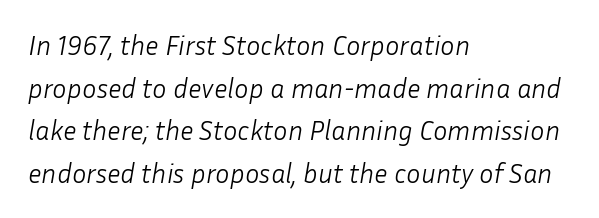
{"italic": "yes", "lean": "right", "slant_degrees": 10, "bold": "no", "underline": "no", "align": "left", "line_spacing": "normal", "line_spacing_ratio": 1.58, "letter_spacing": "normal", "letter_spacing_em": 0.0, "glyph_px": 27}
